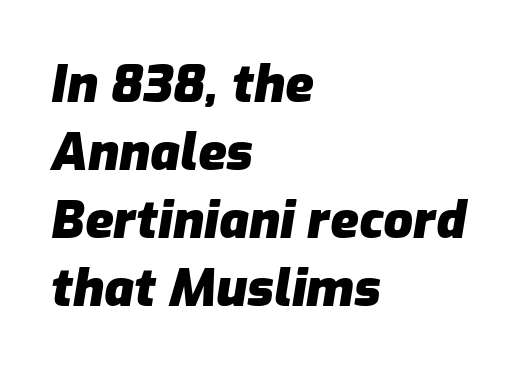
Q: Is the text bold? A: Yes.
Q: Is the text italic (slanted)? A: Yes, it leans right by about 9 degrees.
Q: Is the text underlined? A: No.
Q: How is the paragraph aligned? A: Left-aligned.
Q: Is the spacing between letters normal or unusually wide? A: Normal.
Q: Is the spacing between lines tight, normal or loose? A: Normal.
Q: Width (condensed, normal, or wide)? A: Normal.
Q: Stroke contrast? A: Low.
Q: x-height? A: Medium.
Q: Monospaced? A: No.
